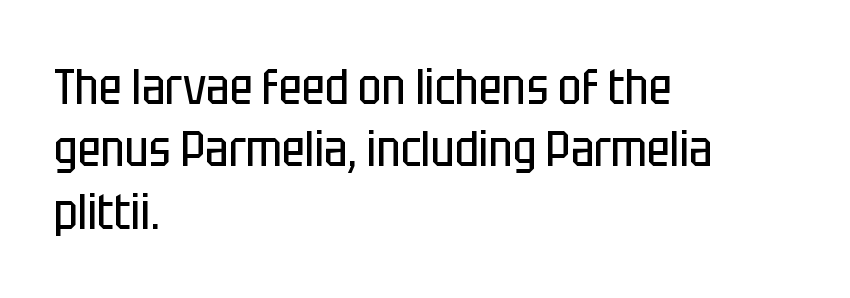
The image shows 50 px regular-weight, condensed sans-serif type, upright; set left-aligned, normal line spacing (1.25x), normal letter spacing, not underlined; low stroke contrast and a large x-height.
